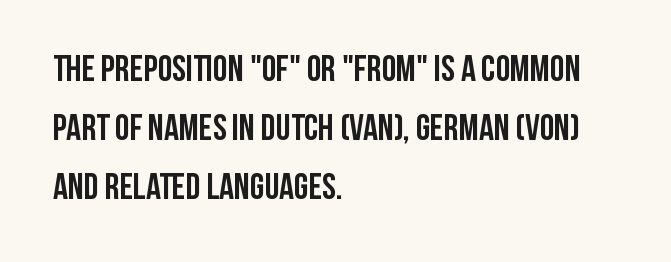
Q: Is the text bold? A: Yes.
Q: Is the text italic (slanted)? A: No, it is upright.
Q: Is the typeface a serif or a sans-serif typeface? A: Sans-serif.
Q: Is the text underlined? A: No.
Q: How is the paragraph aligned? A: Left-aligned.
Q: Is the spacing between letters normal or unusually wide? A: Normal.
Q: Is the spacing between lines tight, normal or loose? A: Normal.
Q: Width (condensed, normal, or wide)? A: Condensed.
Q: Stroke contrast? A: Low.
Q: x-height? A: Large.
Q: Monospaced? A: No.
